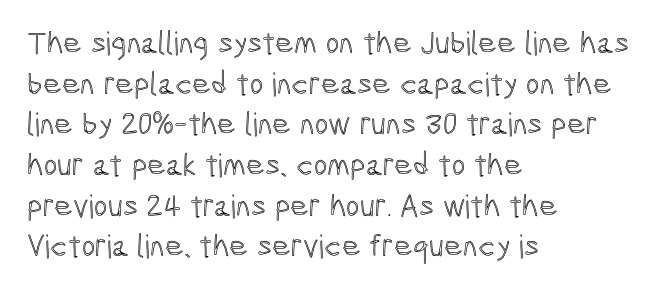
The letters stand upright; this is a roman face. Honestly, there is no underline to notice here at all. Students, note that the glyphs here touch the page at normal intervals. Think of a printed novel: that variable character pitch is what you see here. In CSS terms this would be text-align: left. The rendering uses a moderate line-height, typical for paragraphs.
